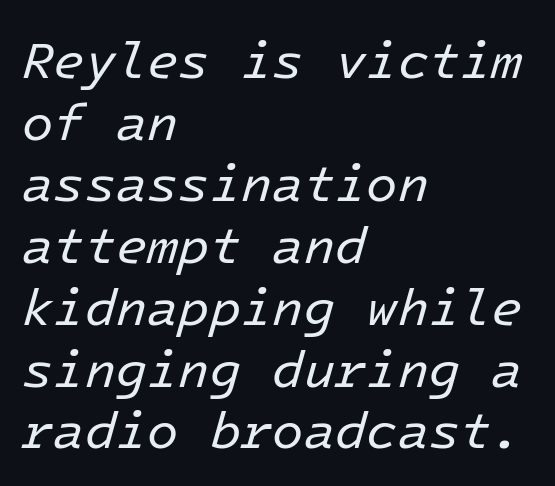
{"italic": "yes", "lean": "right", "slant_degrees": 16, "bold": "no", "weight": "regular", "width": "normal", "stroke_contrast": "low", "x_height": "medium", "underline": "no", "align": "left", "line_spacing_ratio": 1.21, "letter_spacing": "normal", "letter_spacing_em": 0.0, "glyph_px": 51}
